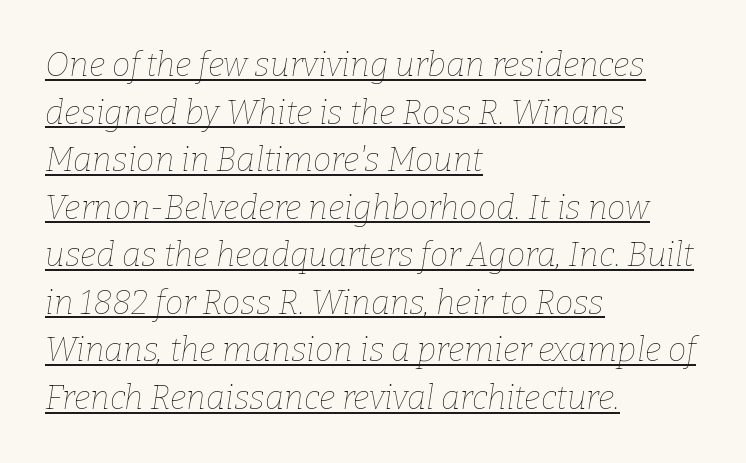
{"italic": "yes", "lean": "right", "slant_degrees": 9, "bold": "no", "weight": "thin", "width": "normal", "stroke_contrast": "low", "x_height": "medium", "monospaced": "no", "underline": "yes", "align": "left", "line_spacing": "normal", "line_spacing_ratio": 1.44, "letter_spacing": "normal", "letter_spacing_em": 0.0, "glyph_px": 33}
